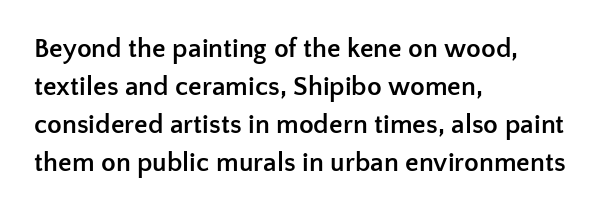
The image shows 27 px bold type, upright; set left-aligned, normal line spacing (1.41x), normal letter spacing, not underlined.
